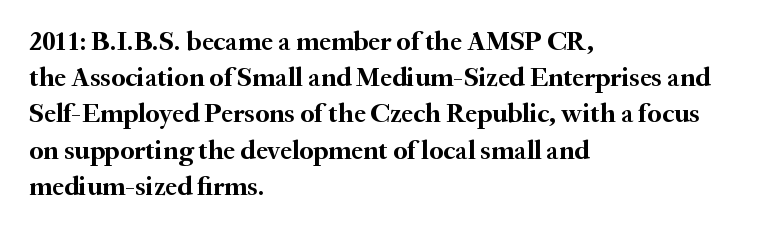
The image shows 27 px bold type, upright; set left-aligned, normal line spacing (1.34x), normal letter spacing, not underlined.
